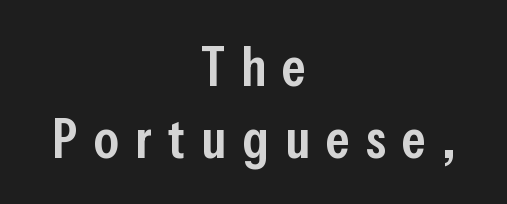
{"serif": "no", "italic": "no", "bold": "semi", "weight": "semibold", "width": "condensed", "stroke_contrast": "low", "x_height": "medium", "monospaced": "no", "underline": "no", "align": "center", "line_spacing": "normal", "line_spacing_ratio": 1.29, "letter_spacing": "wide", "letter_spacing_em": 0.29, "glyph_px": 56}
